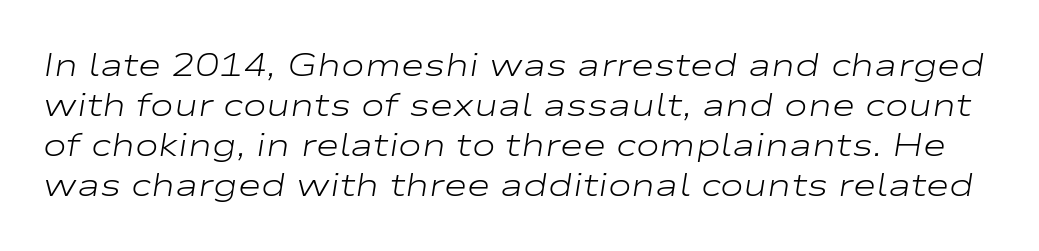
{"italic": "yes", "lean": "right", "slant_degrees": 9, "bold": "no", "weight": "light", "width": "wide", "stroke_contrast": "low", "x_height": "medium", "monospaced": "no", "underline": "no", "line_spacing": "normal", "line_spacing_ratio": 1.25, "letter_spacing": "normal", "letter_spacing_em": 0.0, "glyph_px": 32}
